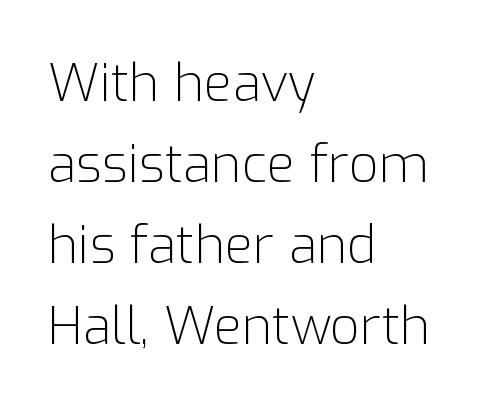
Bold? No — there's no thickening of the strokes. The passage is arranged the way most books set body copy — flush left. A typesetter would label this face a sans. Students, observe: this is what conventionally led text looks like. The letters advance in unequal steps, a hallmark of proportional type.
